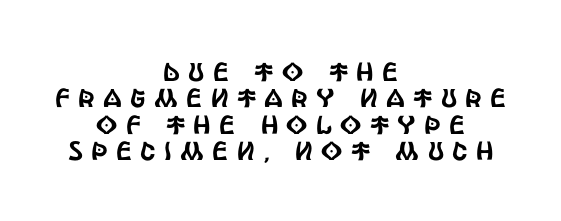
{"italic": "no", "underline": "no", "align": "center", "line_spacing": "tight", "line_spacing_ratio": 1.01, "letter_spacing": "wide", "letter_spacing_em": 0.32, "glyph_px": 26}
